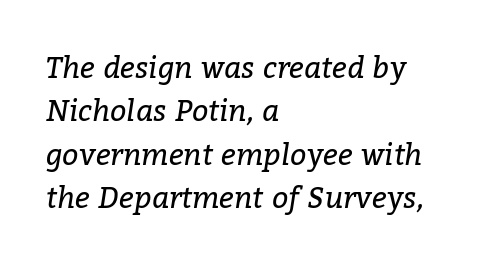
The image shows 29 px regular-weight serif type, italic (leaning right); set left-aligned, normal line spacing (1.5x), normal letter spacing, not underlined; low stroke contrast and a medium x-height.
